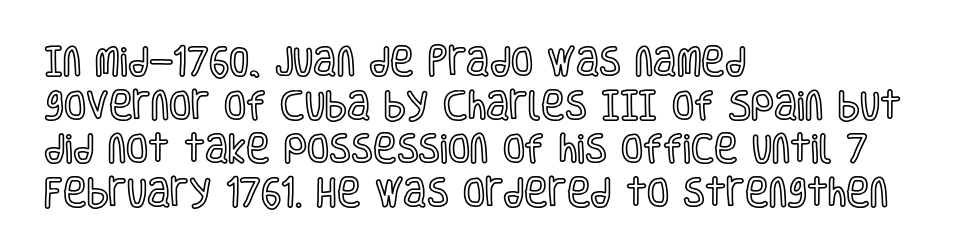
The image shows 32 px condensed type, upright; set left-aligned, normal line spacing (1.36x), normal letter spacing, not underlined; a large x-height.
